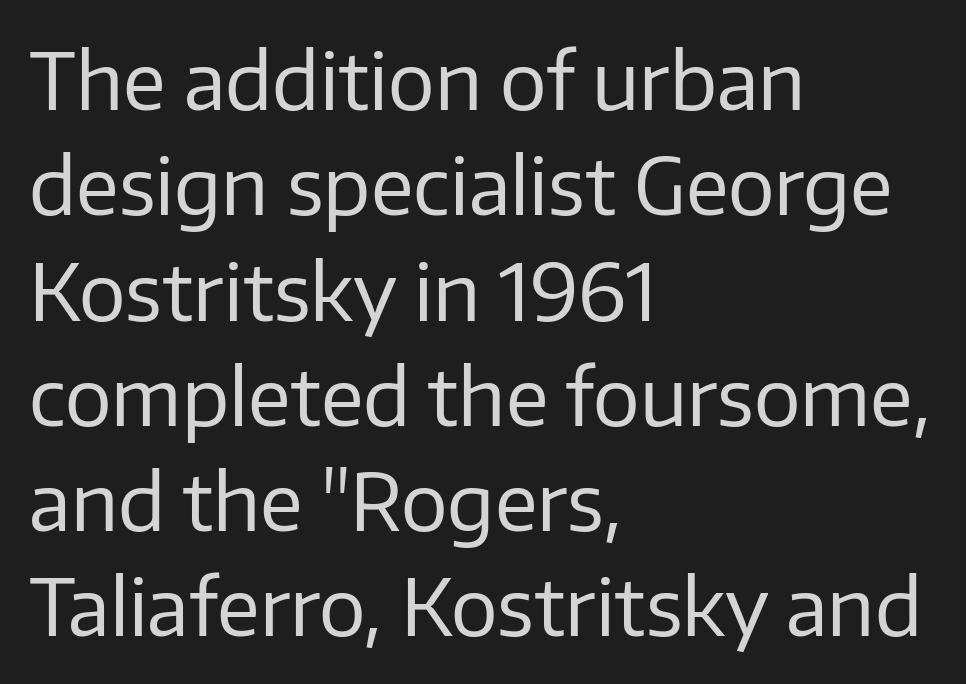
{"serif": "no", "italic": "no", "bold": "no", "weight": "regular", "width": "normal", "stroke_contrast": "low", "x_height": "medium", "monospaced": "no", "underline": "no", "align": "left", "line_spacing": "normal", "line_spacing_ratio": 1.35, "letter_spacing": "normal", "letter_spacing_em": 0.0, "glyph_px": 78}
